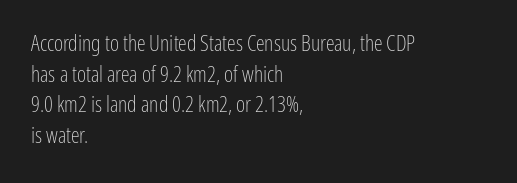
Here the glyphs are tracked normally, forming tight word shapes. This sample keeps an unexceptional amount of space between lines. Every character sits straight up, as roman type does. Each stroke keeps to a modest, everyday thickness or less. This rendering uses left alignment, leaving the right contour irregular. Descenders are the only things crossing below the line.
